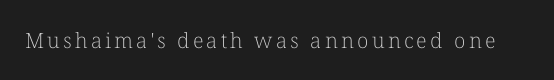
Q: Is the text bold? A: No.
Q: Is the text italic (slanted)? A: No, it is upright.
Q: Is the text underlined? A: No.
